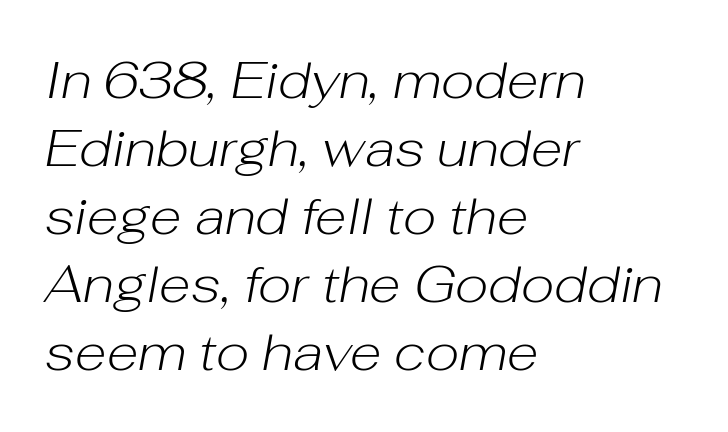
{"italic": "yes", "lean": "right", "slant_degrees": 10, "bold": "no", "weight": "light", "width": "normal", "stroke_contrast": "low", "x_height": "medium", "monospaced": "no", "underline": "no", "align": "left", "line_spacing": "normal", "line_spacing_ratio": 1.31, "letter_spacing": "normal", "letter_spacing_em": 0.0, "glyph_px": 52}
